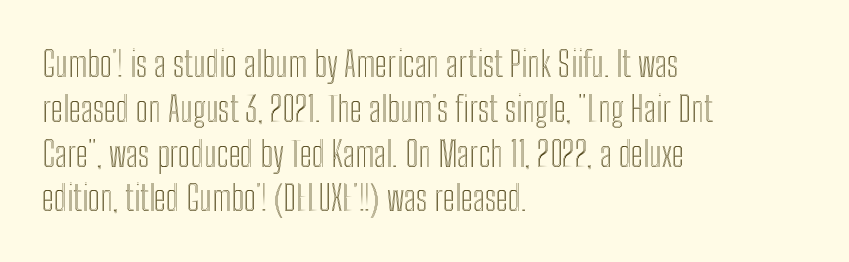
The image shows 35 px condensed type, upright; set left-aligned, normal line spacing (1.28x), normal letter spacing, not underlined; a medium x-height.
